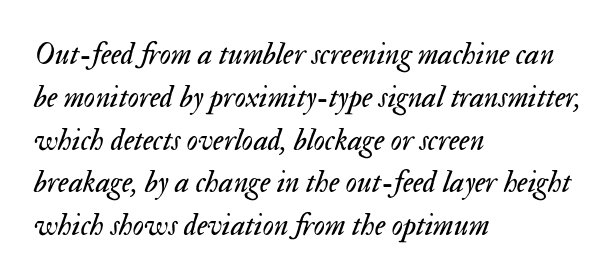
Line spacing here is normal. The passage shown is typed in a proportional face where columns would drift. The letters look calm and open, with moderate or lighter stems. Words appear dense and cohesive because spacing is normal.
